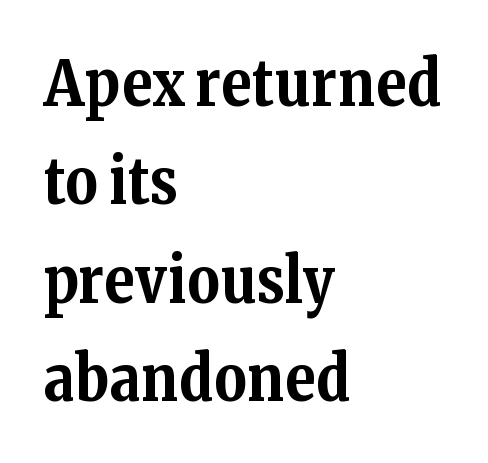
{"serif": "yes", "italic": "no", "bold": "yes", "weight": "bold", "width": "normal", "stroke_contrast": "medium", "x_height": "medium", "monospaced": "no", "underline": "no", "align": "left", "line_spacing": "normal", "line_spacing_ratio": 1.56, "letter_spacing": "normal", "letter_spacing_em": 0.0, "glyph_px": 63}
